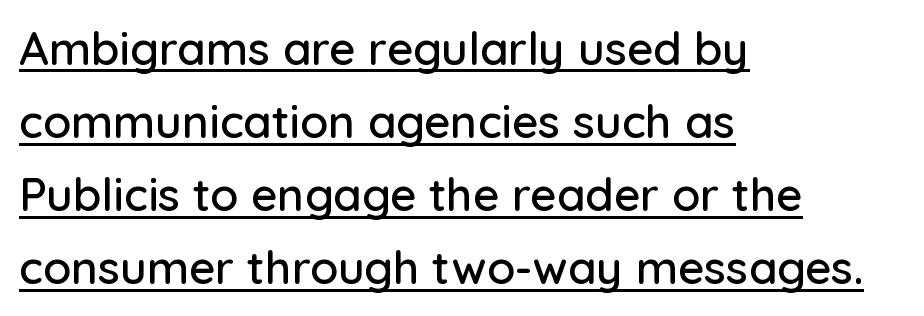
Q: Is the text italic (slanted)? A: No, it is upright.
Q: Is the typeface a serif or a sans-serif typeface? A: Sans-serif.
Q: Is the text underlined? A: Yes.
Q: How is the paragraph aligned? A: Left-aligned.
Q: Is the spacing between letters normal or unusually wide? A: Normal.
Q: Is the spacing between lines tight, normal or loose? A: Normal.
Q: Width (condensed, normal, or wide)? A: Normal.
Q: Stroke contrast? A: Low.
Q: x-height? A: Medium.
Q: Monospaced? A: No.
